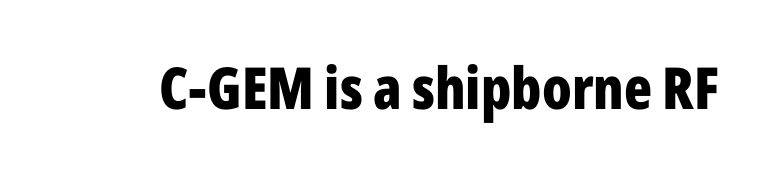
Plain, unruled lines of type. On the weight axis this lands at bold, roughly 700. Tracking value appears to be zero — textbook default spacing. Rendered with straight, roman letterforms. These lines are composed in type without serifs.
